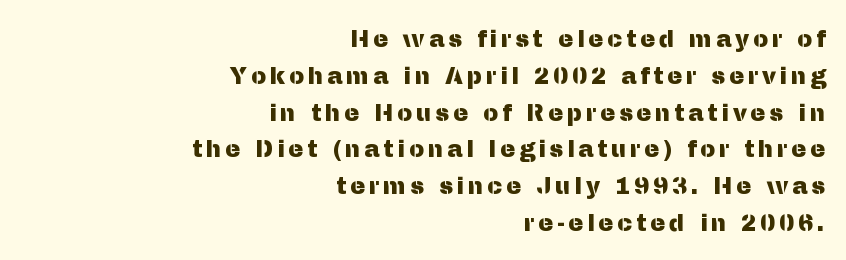
The image shows 23 px text type, upright; set right-aligned, normal line spacing (1.6x), not underlined.
